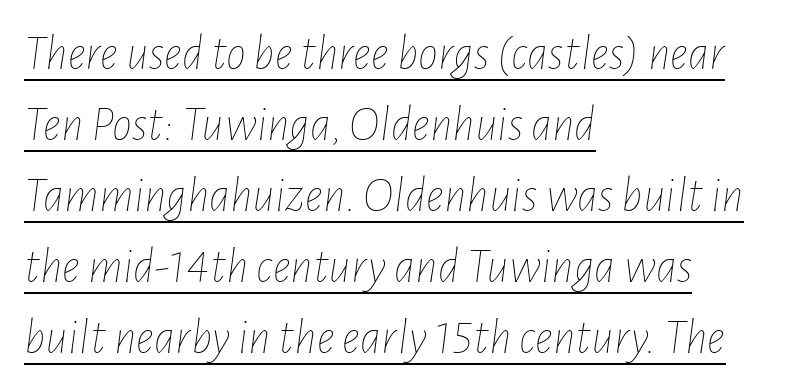
{"italic": "yes", "lean": "right", "slant_degrees": 7, "bold": "no", "weight": "thin", "width": "condensed", "stroke_contrast": "low", "x_height": "medium", "monospaced": "no", "underline": "yes", "align": "left", "line_spacing": "normal", "line_spacing_ratio": 1.42, "letter_spacing": "normal", "letter_spacing_em": 0.0, "glyph_px": 50}
